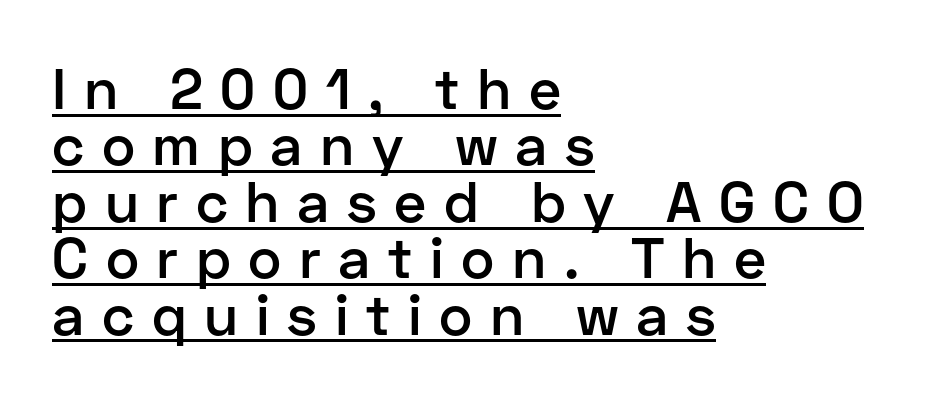
{"serif": "no", "italic": "no", "bold": "semi", "weight": "semibold", "width": "normal", "stroke_contrast": "low", "x_height": "medium", "monospaced": "no", "underline": "yes", "align": "left", "line_spacing": "tight", "line_spacing_ratio": 0.99, "letter_spacing": "wide", "letter_spacing_em": 0.31, "glyph_px": 57}
